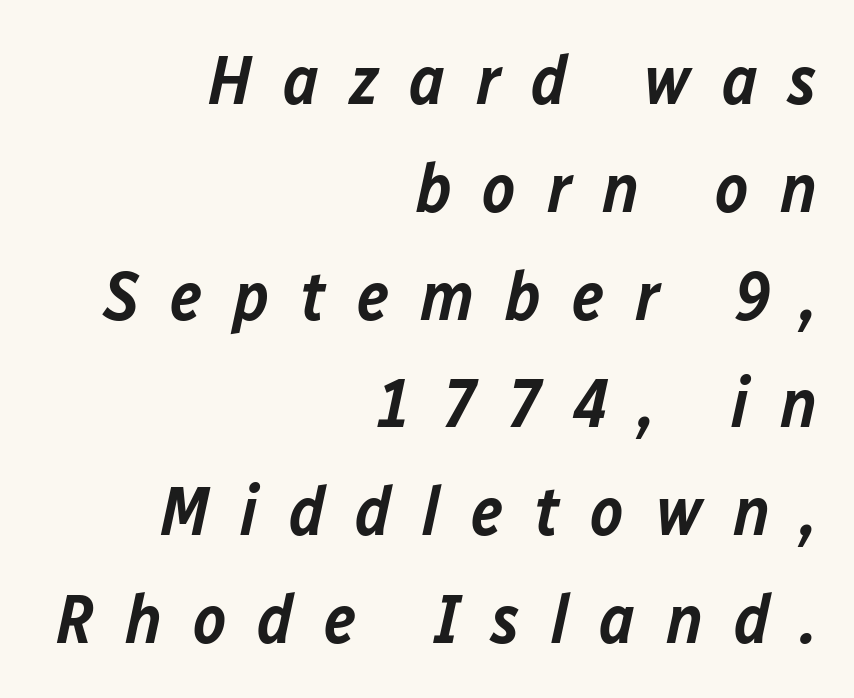
The image shows 70 px semibold type, italic (leaning right); set right-aligned, normal line spacing (1.54x), unusually wide letter spacing (+0.44 em), not underlined; low stroke contrast and a medium x-height.
